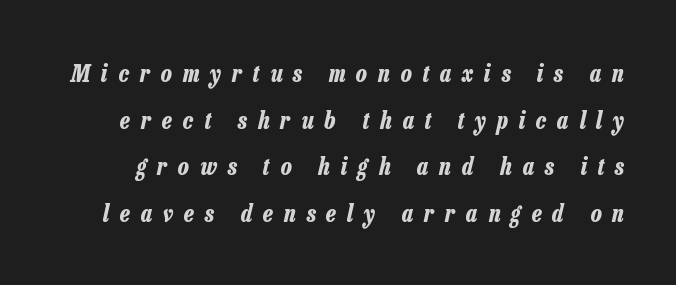
The image shows 24 px bold type, italic (leaning right); set loose line spacing (1.94x), unusually wide letter spacing (+0.46 em), not underlined.
